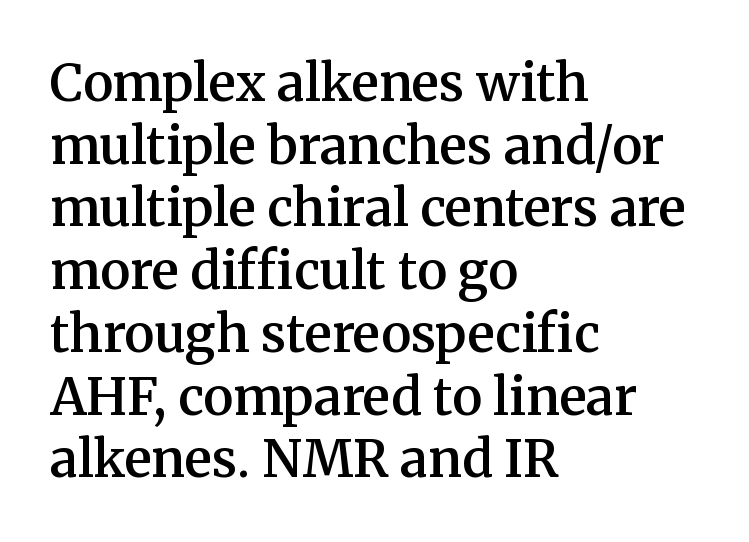
{"serif": "yes", "italic": "no", "bold": "semi", "weight": "semibold", "width": "normal", "stroke_contrast": "medium", "x_height": "medium", "monospaced": "no", "underline": "no", "align": "left", "line_spacing_ratio": 1.23, "letter_spacing": "normal", "letter_spacing_em": 0.0, "glyph_px": 51}
